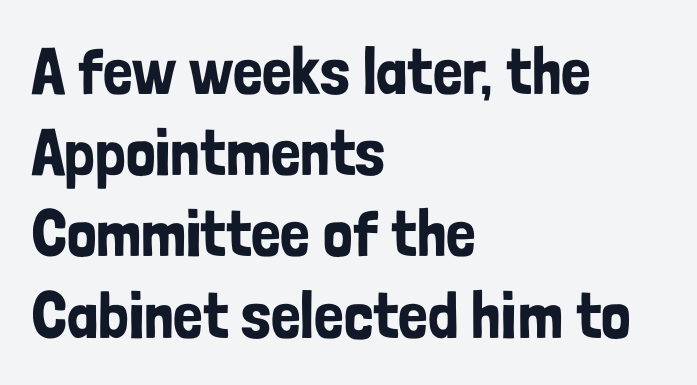
The image shows 66 px condensed sans-serif type, upright; set left-aligned, line spacing 1.23x, normal letter spacing, not underlined; low stroke contrast and a medium x-height.
